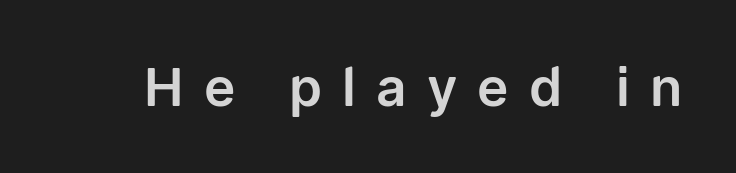
Spacing verdict: proportional, widths tailored to each character. Unlike a traditional serif, this face leaves its strokes unadorned. Style check: upright. What stands out about the letter spacing? Its width — letters are far apart.
